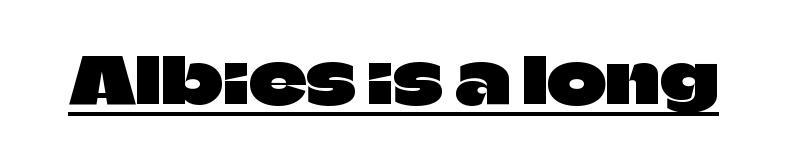
The image shows 64 px sans-serif type, upright; set normal letter spacing, underlined; low stroke contrast and a large x-height.
